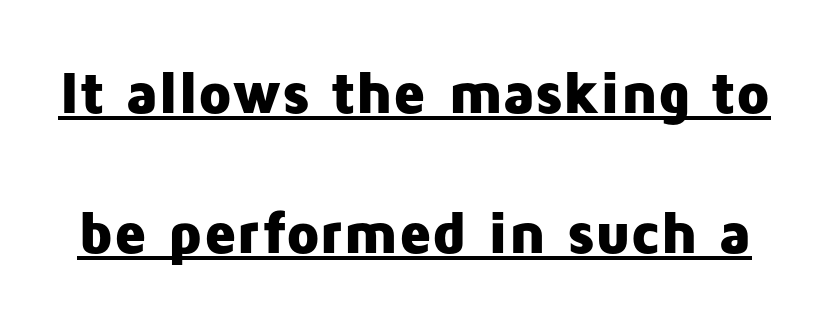
The rendering uses natural spacing where letterforms have individual widths. Is there any slant? The stems are plumb. What kind of face is this? One without serifs — a sans. Thick stems and heavy bowls — unmistakably bold.
